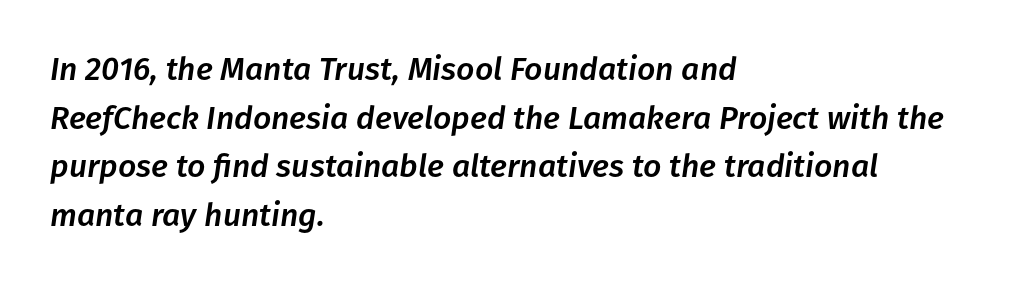
The image shows 32 px text type, italic (leaning right); set left-aligned, normal line spacing (1.52x), normal letter spacing, not underlined; low stroke contrast and a medium x-height.
